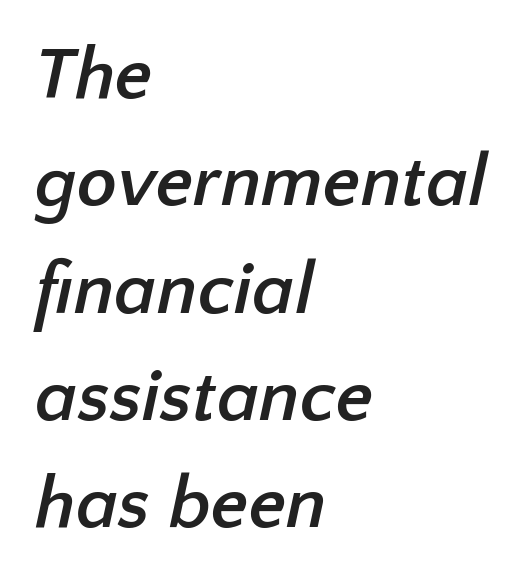
Horizontally, the lines are justified to the leading edge only. The space directly below the letters is spotless. This rendering employs a face without finishing strokes, i.e., a sans-serif. In terms of weight, the rendering is a true, heavy bold.
